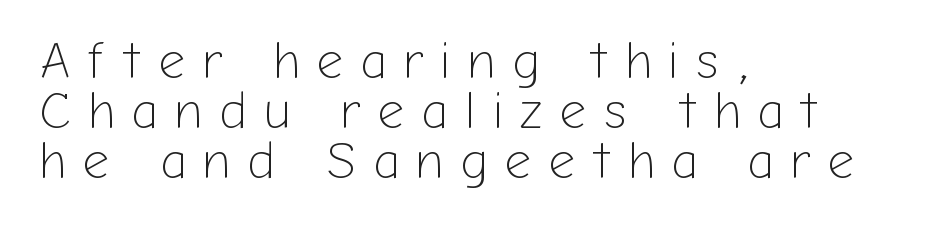
Q: Is the text bold? A: No.
Q: Is the text italic (slanted)? A: No, it is upright.
Q: Is the typeface a serif or a sans-serif typeface? A: Sans-serif.
Q: Is the text underlined? A: No.
Q: How is the paragraph aligned? A: Left-aligned.
Q: Is the spacing between letters normal or unusually wide? A: Unusually wide.
Q: Is the spacing between lines tight, normal or loose? A: Tight.
Q: Width (condensed, normal, or wide)? A: Normal.
Q: Stroke contrast? A: Low.
Q: x-height? A: Medium.
Q: Monospaced? A: No.
